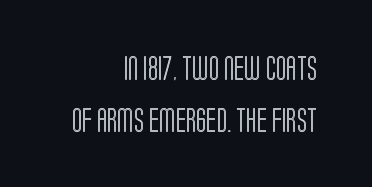
The image shows 24 px text type, upright; set right-aligned, loose line spacing (2.16x), normal letter spacing, not underlined.
